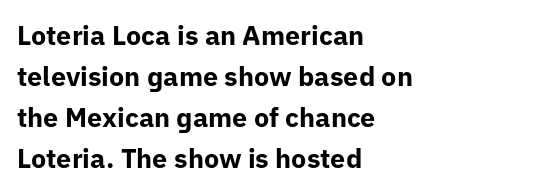
The image shows 27 px bold type, upright; set left-aligned, normal line spacing (1.52x), normal letter spacing, not underlined.
